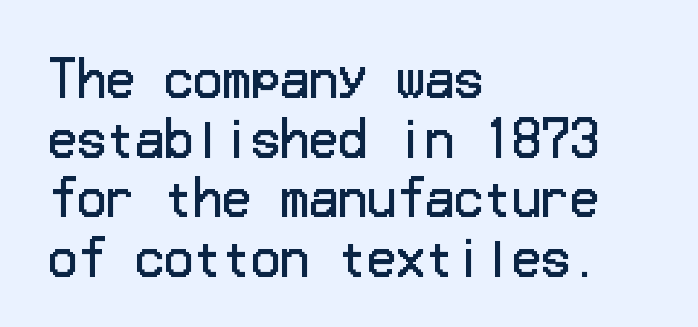
The image shows 48 px regular-weight sans-serif type, upright; set left-aligned, line spacing 1.24x, normal letter spacing, not underlined; low stroke contrast and a medium x-height.
